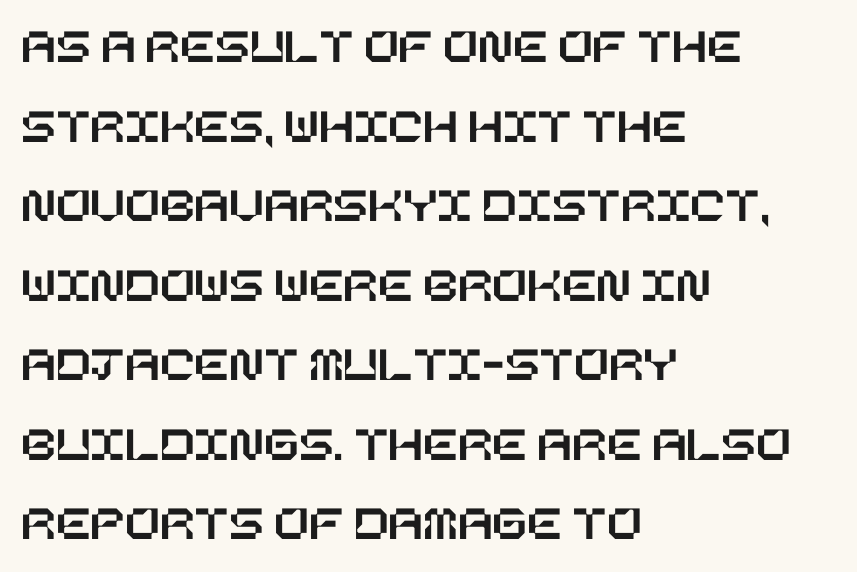
{"italic": "no", "width": "normal", "stroke_contrast": "low", "x_height": "large", "underline": "no", "align": "left", "line_spacing": "normal", "line_spacing_ratio": 1.56, "letter_spacing": "normal", "letter_spacing_em": 0.0, "glyph_px": 51}
